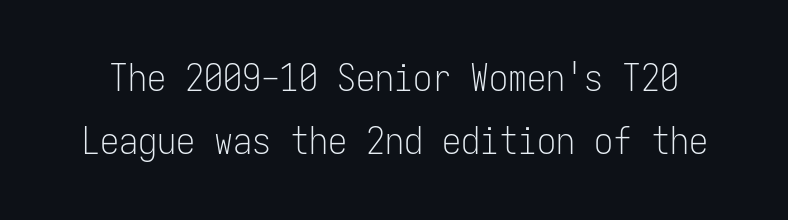
{"serif": "no", "italic": "no", "bold": "no", "weight": "light", "width": "condensed", "stroke_contrast": "low", "x_height": "medium", "monospaced": "yes", "underline": "no", "line_spacing": "normal", "line_spacing_ratio": 1.66, "letter_spacing": "normal", "letter_spacing_em": 0.0, "glyph_px": 38}
